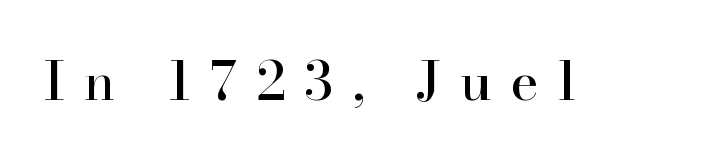
The passage shown is typed in a proportional face where columns would drift. The foot of each line stays bare and open. Italic: no, the glyphs are upright roman. The glyphs in this specimen are seriffed. The tracking jumps out immediately: characters are airy and widely separated.
